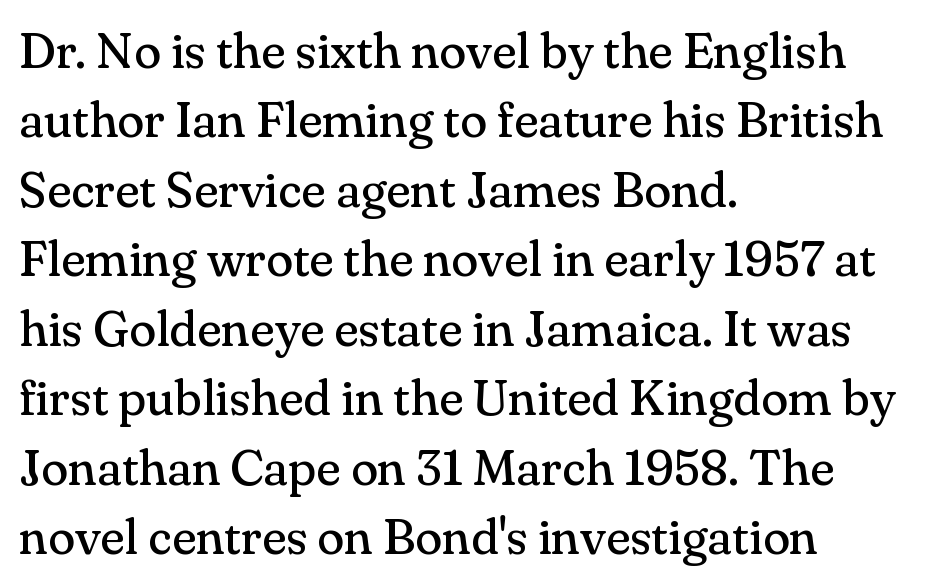
Q: Is the text bold? A: No.
Q: Is the text italic (slanted)? A: No, it is upright.
Q: Is the typeface a serif or a sans-serif typeface? A: Serif.
Q: Is the text underlined? A: No.
Q: How is the paragraph aligned? A: Left-aligned.
Q: Is the spacing between letters normal or unusually wide? A: Normal.
Q: Is the spacing between lines tight, normal or loose? A: Normal.
Q: Width (condensed, normal, or wide)? A: Normal.
Q: Stroke contrast? A: Medium.
Q: x-height? A: Small.
Q: Monospaced? A: No.
